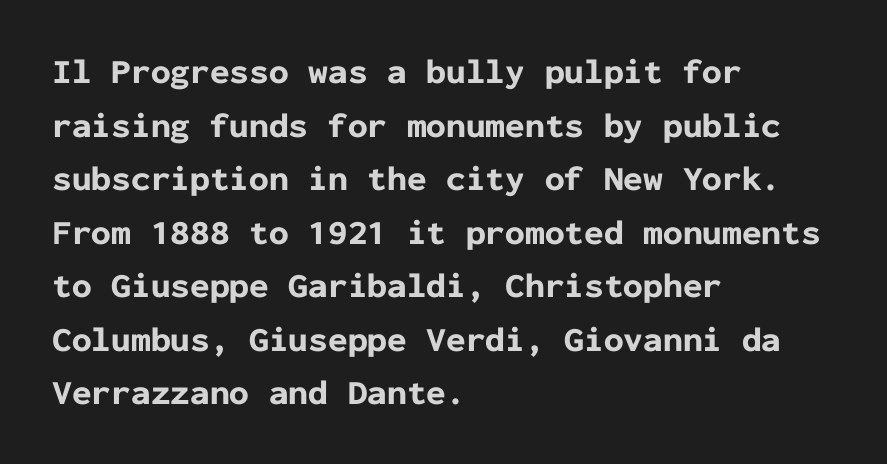
This rendering leaves character spacing at its baseline value. The passage shown is typed in a monospace face where columns stay perfectly aligned. One glance says typical: line gaps are just what's usual. Line beginnings align vertically; line endings do not. In terms of posture, this sample is upright. Letterform terminals end flat and unadorned throughout the passage.
